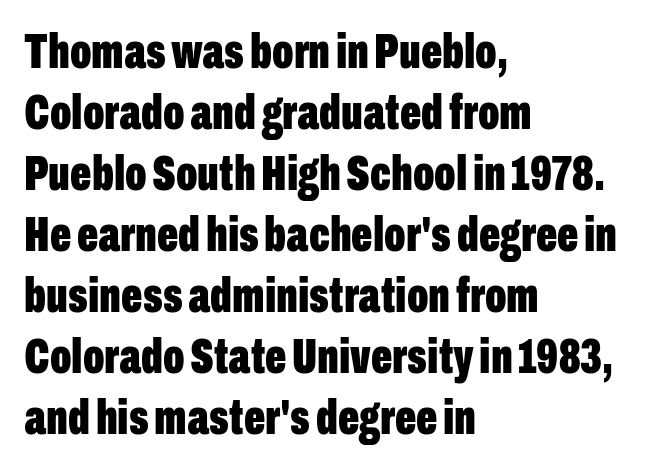
{"serif": "no", "italic": "no", "bold": "yes", "weight": "bold", "width": "condensed", "stroke_contrast": "low", "x_height": "medium", "monospaced": "no", "underline": "no", "align": "left", "line_spacing_ratio": 1.22, "letter_spacing": "normal", "letter_spacing_em": 0.0, "glyph_px": 50}
